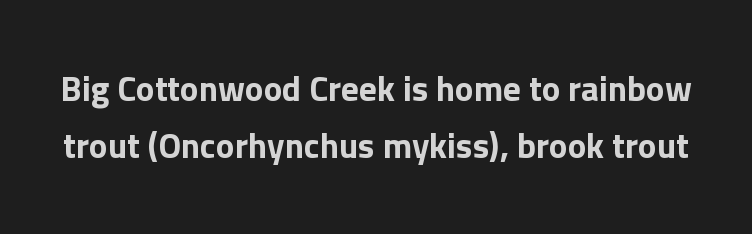
Q: Is the text italic (slanted)? A: No, it is upright.
Q: Is the typeface a serif or a sans-serif typeface? A: Sans-serif.
Q: Is the text underlined? A: No.
Q: Is the spacing between letters normal or unusually wide? A: Normal.
Q: Is the spacing between lines tight, normal or loose? A: Normal.
Q: Width (condensed, normal, or wide)? A: Normal.
Q: Stroke contrast? A: Low.
Q: x-height? A: Medium.
Q: Monospaced? A: No.
